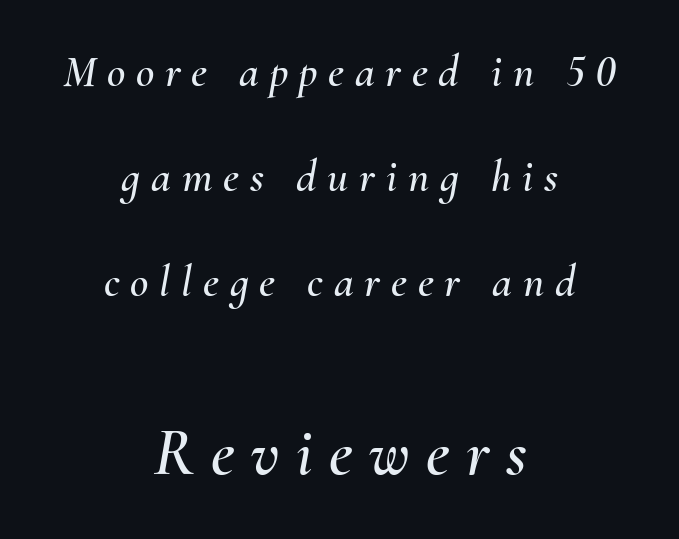
{"italic": "yes", "lean": "right", "slant_degrees": 10, "width": "normal", "stroke_contrast": "medium", "x_height": "small", "monospaced": "no", "underline": "no", "align": "center", "line_spacing": "loose", "line_spacing_ratio": 2.33, "letter_spacing": "wide", "letter_spacing_em": 0.24, "larger_block": "second", "size_ratio": 1.49, "glyph_px": 67}
